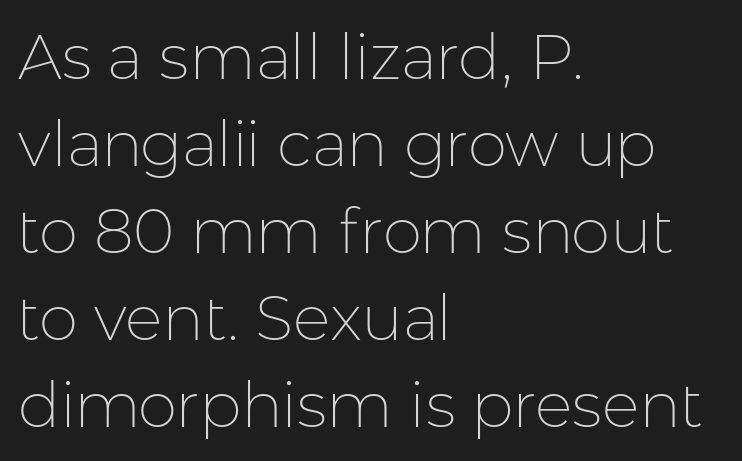
The image shows 63 px thin sans-serif type, upright; set left-aligned, normal line spacing (1.38x), normal letter spacing, not underlined; low stroke contrast and a medium x-height.
